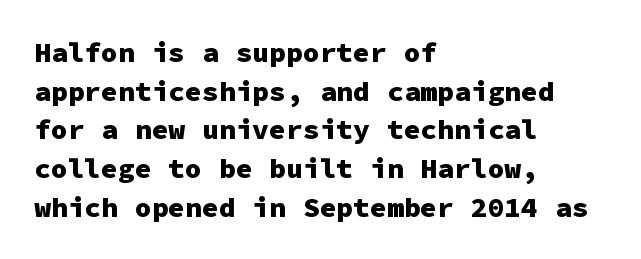
{"serif": "no", "italic": "no", "bold": "yes", "weight": "heavy", "width": "normal", "stroke_contrast": "low", "x_height": "medium", "monospaced": "yes", "underline": "no", "align": "left", "line_spacing": "normal", "line_spacing_ratio": 1.38, "letter_spacing": "normal", "letter_spacing_em": 0.0, "glyph_px": 28}
